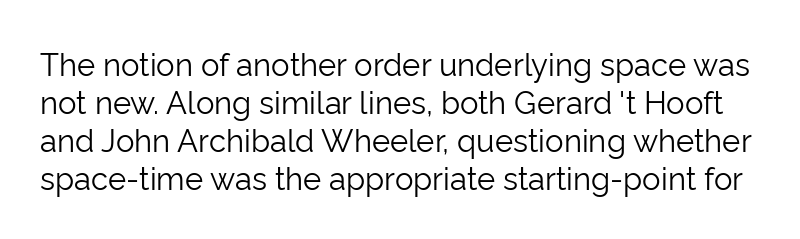
The letters advance in unequal steps, a hallmark of proportional type. Lines of text with bare space underneath. How are the letters spaced? Ordinarily, with no added tracking. Rendered with straight, roman letterforms.
